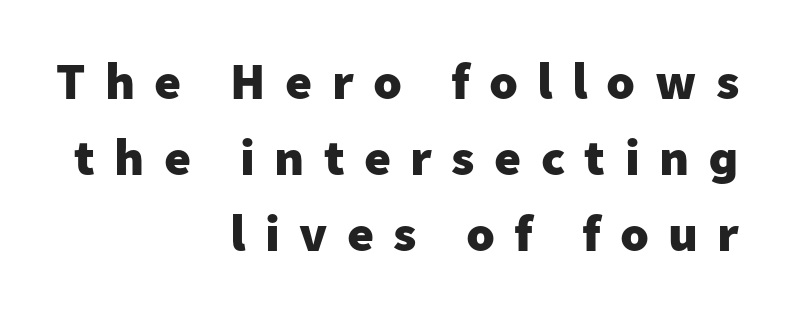
Letterform terminals end flat and unadorned throughout the passage. Look at the tracking — it's clearly loosened, letters drifting apart. Summary of vertical rhythm: regular, with standard interline spacing. These lines are set flush right with a ragged left edge. The letters stand upright; this is a roman face. Do the characters align in a grid? No, the font is proportional.
